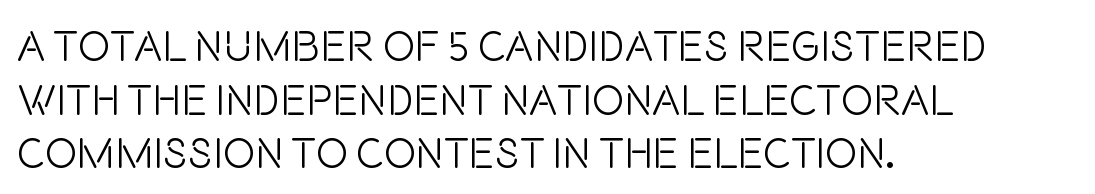
{"serif": "no", "italic": "no", "bold": "no", "weight": "light", "width": "condensed", "stroke_contrast": "low", "x_height": "large", "monospaced": "no", "underline": "no", "align": "left", "line_spacing": "normal", "line_spacing_ratio": 1.25, "letter_spacing": "normal", "letter_spacing_em": 0.0, "glyph_px": 43}
